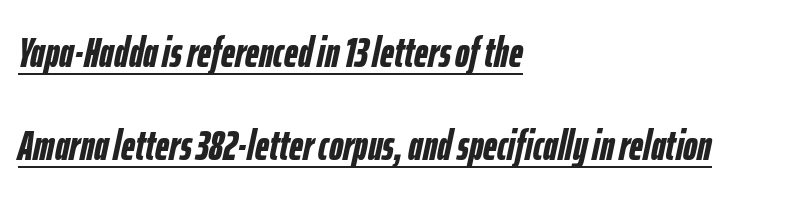
Visually the block forms a straight wall on the left and a jagged coastline on the right. Underline: present. Leading is clearly above the norm, producing a sparse column. The tracking reads as untouched default to a designer's eye. Rendered with sloped, italic letterforms.
